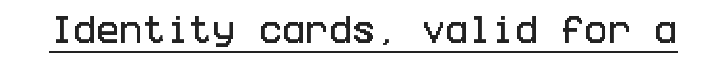
Ascenders rise straight up at ninety degrees. Compared with typical body copy, the letter spacing here is the same. Examine the stroke ends and you'll find no serifs. Beneath each row of characters lies a ruled line.
